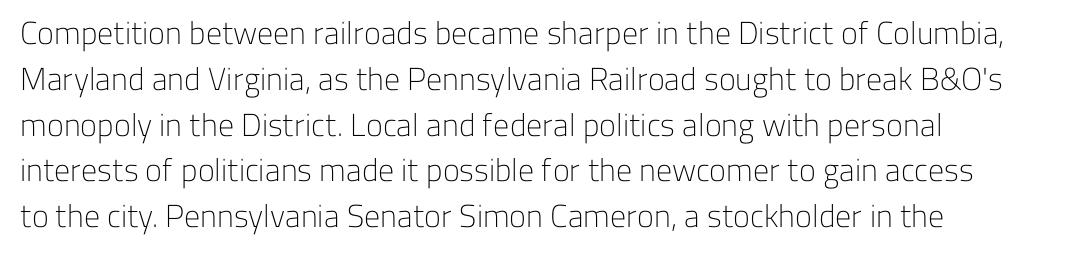
{"serif": "no", "italic": "no", "bold": "no", "weight": "light", "width": "normal", "stroke_contrast": "low", "x_height": "medium", "monospaced": "no", "underline": "no", "align": "left", "line_spacing": "normal", "line_spacing_ratio": 1.43, "letter_spacing": "normal", "letter_spacing_em": 0.0, "glyph_px": 32}
